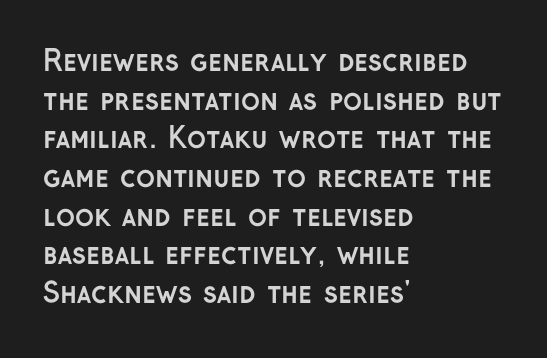
{"serif": "no", "italic": "no", "bold": "yes", "weight": "semibold", "width": "normal", "stroke_contrast": "low", "x_height": "medium", "monospaced": "no", "underline": "no", "align": "left", "line_spacing": "normal", "line_spacing_ratio": 1.38, "letter_spacing": "normal", "letter_spacing_em": 0.0, "glyph_px": 28}
